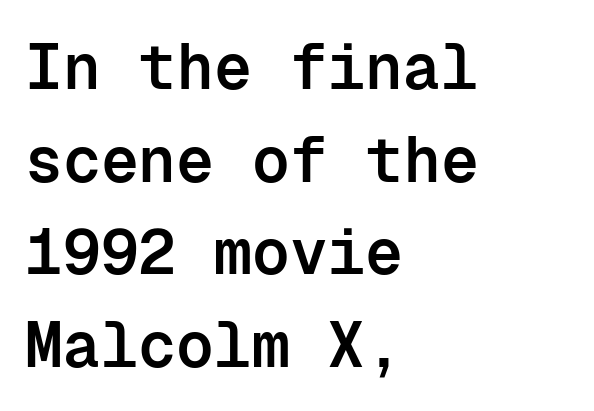
{"serif": "no", "italic": "no", "bold": "semi", "weight": "semibold", "width": "normal", "stroke_contrast": "low", "x_height": "medium", "monospaced": "yes", "underline": "no", "align": "left", "line_spacing": "normal", "line_spacing_ratio": 1.47, "letter_spacing": "normal", "letter_spacing_em": 0.0, "glyph_px": 63}
